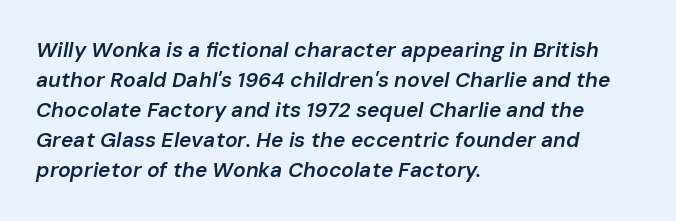
Q: Is the text bold? A: Semi-bold.
Q: Is the text italic (slanted)? A: Yes, it leans right by about 10 degrees.
Q: Is the text underlined? A: No.
Q: How is the paragraph aligned? A: Left-aligned.
Q: Is the spacing between letters normal or unusually wide? A: Normal.
Q: Is the spacing between lines tight, normal or loose? A: Normal.
